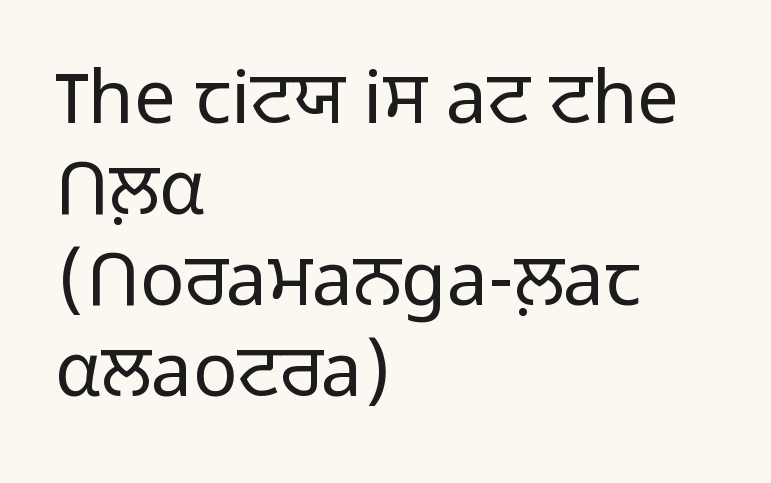
Q: Is the text bold? A: No.
Q: Is the text italic (slanted)? A: No, it is upright.
Q: Is the typeface a serif or a sans-serif typeface? A: Sans-serif.
Q: Is the text underlined? A: No.
Q: How is the paragraph aligned? A: Left-aligned.
Q: Is the spacing between letters normal or unusually wide? A: Normal.
Q: Width (condensed, normal, or wide)? A: Normal.
Q: Stroke contrast? A: Low.
Q: x-height? A: Medium.
Q: Monospaced? A: No.
